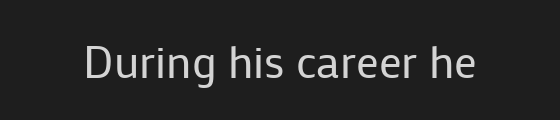
The image shows 45 px regular-weight sans-serif type, upright; set normal letter spacing, not underlined; low stroke contrast and a medium x-height.
